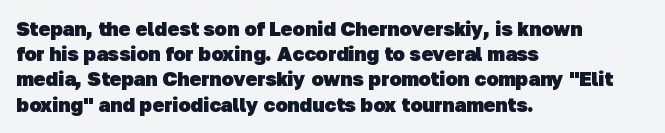
{"bold": "yes", "underline": "no", "align": "left", "line_spacing": "normal", "line_spacing_ratio": 1.26, "letter_spacing": "normal", "letter_spacing_em": 0.0, "glyph_px": 20}
